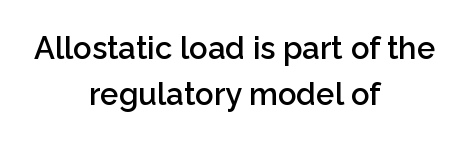
Regarding leading, the lines here are spaced in the standard way. Here the designer chose a conventional face with non-uniform glyph widths. A bare baseline throughout the passage. A typesetter would call this zero additional tracking. Every character sits straight up, as roman type does.
